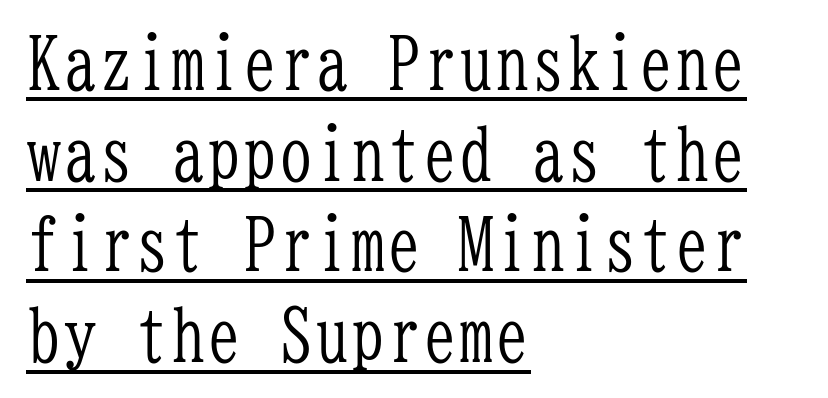
What decoration does the sample have? An underline. Horizontally, the lines are justified to the leading edge only. The face looks like a standard text weight, possibly lighter. When letters stand straight like this, we call the style roman or upright. These lines sit exactly where default settings would place them. To sum up the face: it has serifs.
